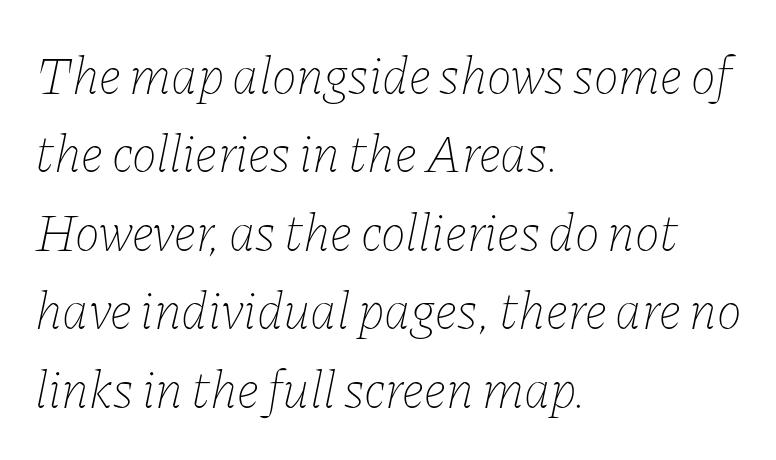
{"italic": "yes", "lean": "right", "slant_degrees": 11, "bold": "no", "weight": "thin", "width": "normal", "stroke_contrast": "low", "x_height": "medium", "monospaced": "no", "underline": "no", "align": "left", "line_spacing": "normal", "line_spacing_ratio": 1.48, "letter_spacing": "normal", "letter_spacing_em": 0.0, "glyph_px": 53}
